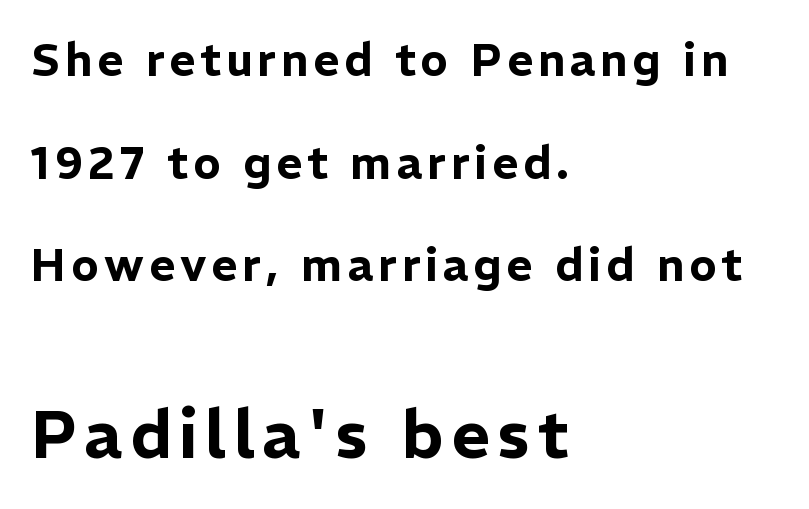
The image shows 67 px sans-serif type, upright; set left-aligned, loose line spacing (2.28x), not underlined; the second (bottom) block is 1.49x larger; low stroke contrast and a medium x-height.
